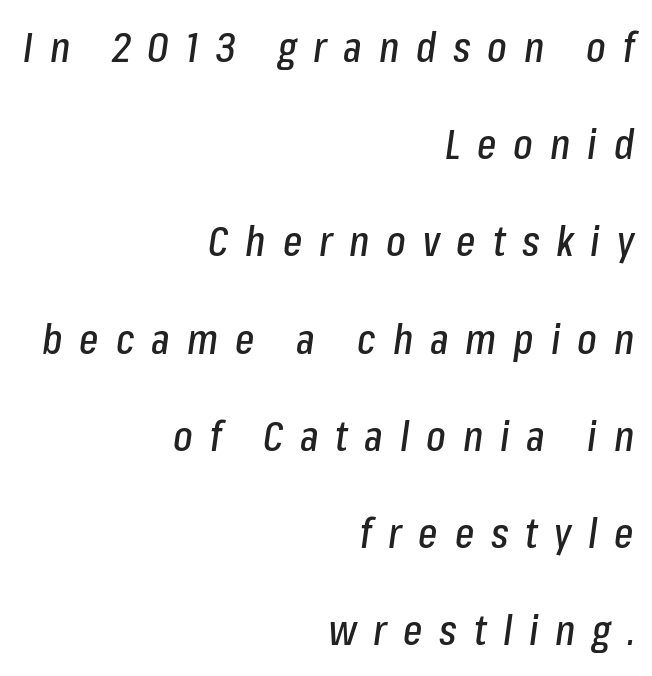
Q: Is the text italic (slanted)? A: Yes, it leans right by about 8 degrees.
Q: Is the text underlined? A: No.
Q: How is the paragraph aligned? A: Right-aligned.
Q: Is the spacing between letters normal or unusually wide? A: Unusually wide.
Q: Is the spacing between lines tight, normal or loose? A: Loose.
Q: Width (condensed, normal, or wide)? A: Condensed.
Q: Stroke contrast? A: Low.
Q: x-height? A: Medium.
Q: Monospaced? A: No.
